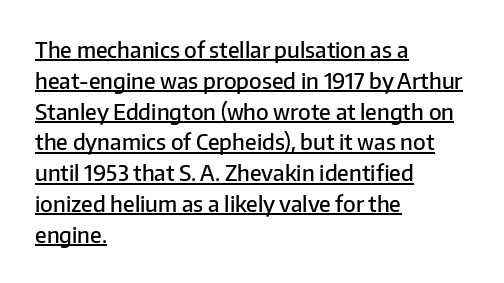
Q: Is the text bold? A: Semi-bold.
Q: Is the text italic (slanted)? A: No, it is upright.
Q: Is the text underlined? A: Yes.
Q: How is the paragraph aligned? A: Left-aligned.
Q: Is the spacing between letters normal or unusually wide? A: Normal.
Q: Is the spacing between lines tight, normal or loose? A: Normal.
